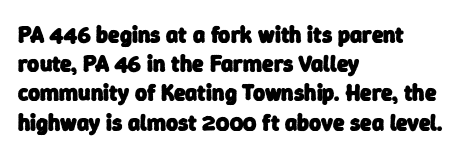
The image shows 23 px bold type; set left-aligned, normal line spacing (1.27x), normal letter spacing, not underlined.
